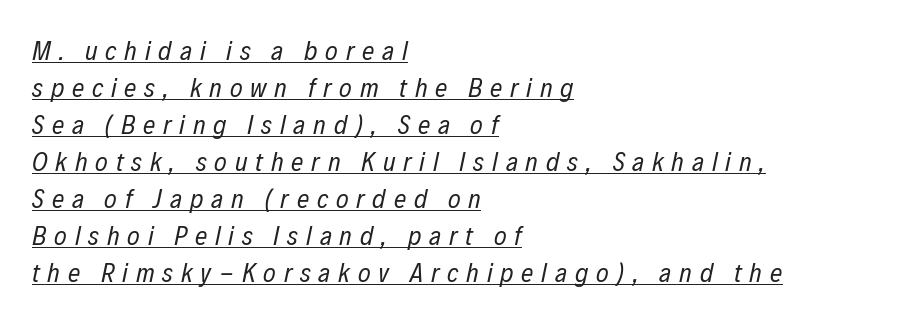
{"italic": "yes", "lean": "right", "slant_degrees": 12, "bold": "no", "underline": "yes", "align": "left", "line_spacing": "normal", "line_spacing_ratio": 1.37, "letter_spacing": "wide", "letter_spacing_em": 0.29, "glyph_px": 27}
